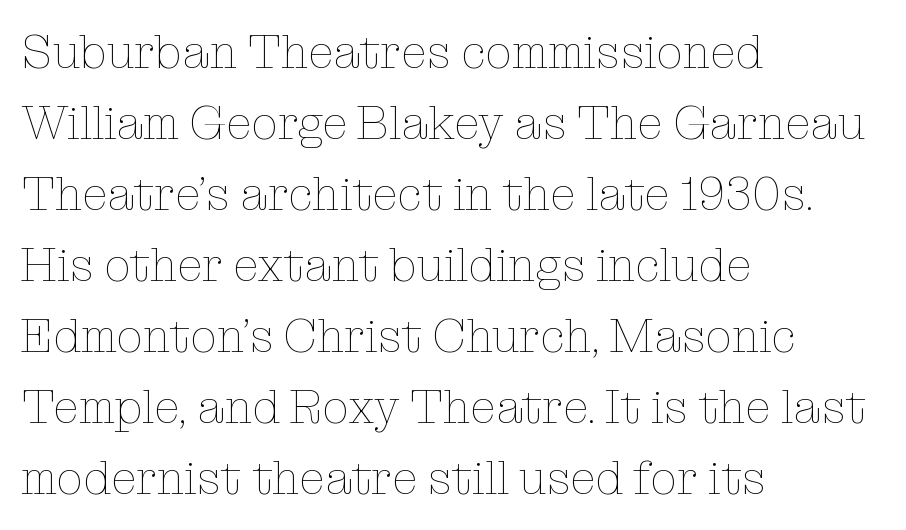
{"italic": "no", "bold": "no", "weight": "thin", "width": "normal", "stroke_contrast": "low", "x_height": "medium", "monospaced": "no", "underline": "no", "align": "left", "line_spacing": "normal", "line_spacing_ratio": 1.51, "letter_spacing": "normal", "letter_spacing_em": 0.0, "glyph_px": 47}
